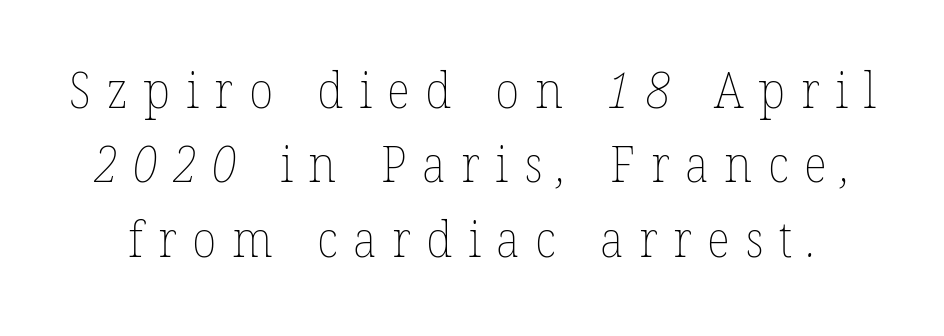
The image shows 50 px thin type; set normal line spacing (1.49x), unusually wide letter spacing (+0.31 em), not underlined; low stroke contrast and a medium x-height.
